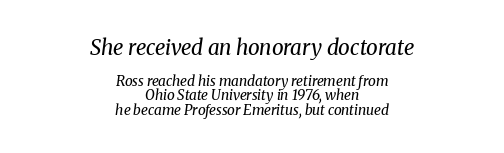
{"italic": "yes", "lean": "right", "slant_degrees": 8, "bold": "no", "underline": "no", "align": "center", "line_spacing": "tight", "line_spacing_ratio": 1.02, "letter_spacing": "normal", "letter_spacing_em": 0.0, "larger_block": "first", "size_ratio": 1.5, "glyph_px": 21}
